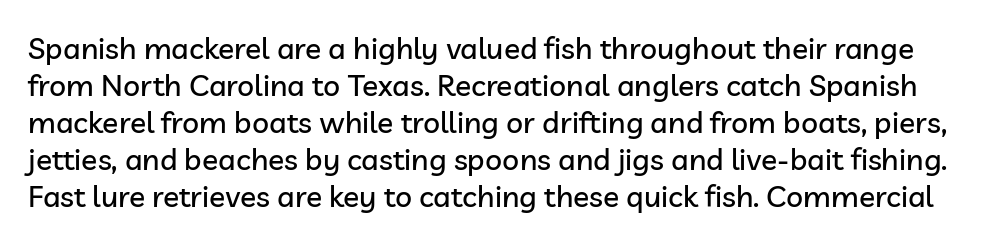
{"serif": "no", "italic": "no", "width": "normal", "stroke_contrast": "low", "x_height": "medium", "monospaced": "no", "underline": "no", "line_spacing_ratio": 1.23, "letter_spacing": "normal", "letter_spacing_em": 0.0, "glyph_px": 30}
